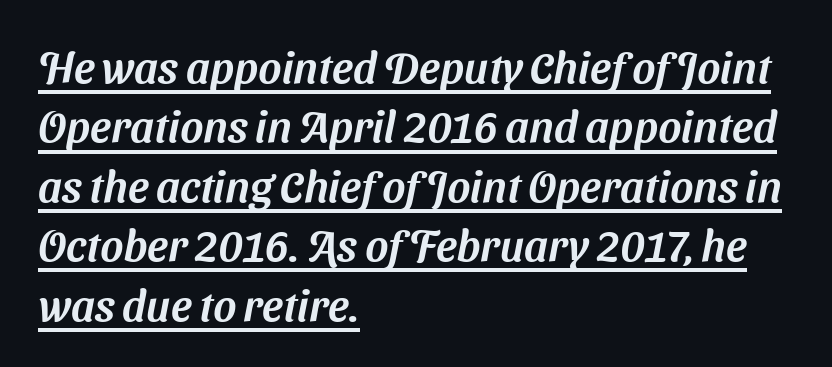
The image shows 44 px sans-serif type; set left-aligned, normal line spacing (1.35x), normal letter spacing, underlined; medium stroke contrast and a medium x-height.
